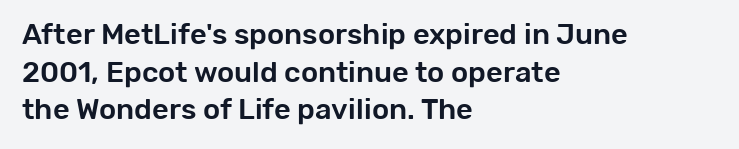
You could not count columns in this text — the font is proportionally spaced. The ragged edge is on the right, which tells us the setting is flush left. The typeface chosen for these lines omits serifs. Lines of text with bare space underneath.
